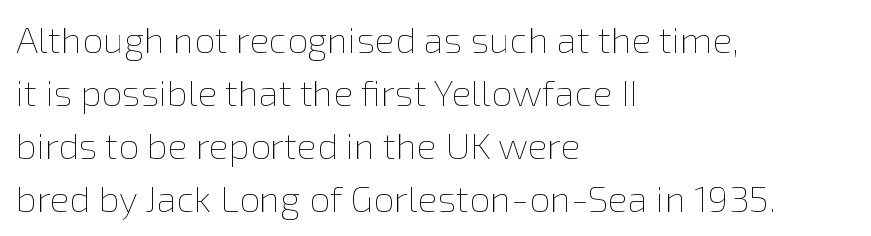
Between one letter and the next there's only the usual sliver of space. This is not heavy type; no bold has been used. All the whitespace from short lines collects on the right. Normally led — the rows are evenly, conventionally spaced. The letters stand upright; this is a roman face. The words here are not underlined.
